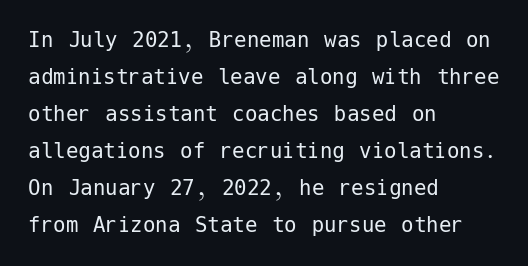
{"italic": "no", "bold": "no", "underline": "no", "align": "left", "line_spacing": "normal", "line_spacing_ratio": 1.48, "letter_spacing": "normal", "letter_spacing_em": 0.0, "glyph_px": 25}
